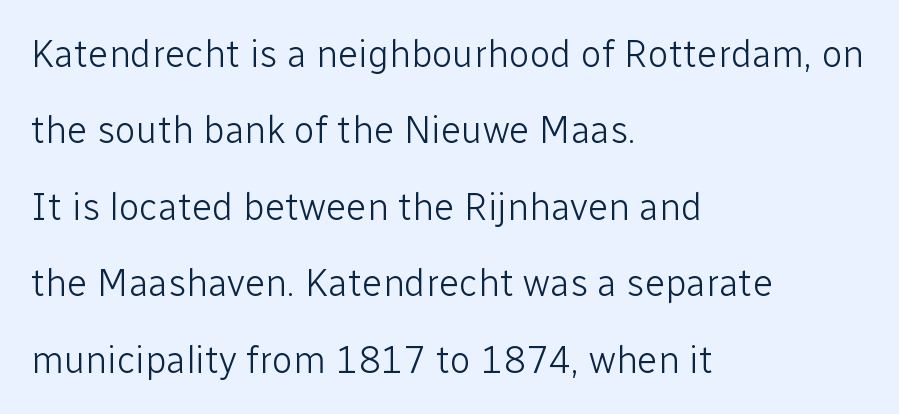
{"serif": "no", "italic": "no", "bold": "no", "weight": "light", "width": "normal", "stroke_contrast": "low", "x_height": "medium", "monospaced": "no", "underline": "no", "align": "left", "line_spacing": "loose", "line_spacing_ratio": 2.01, "letter_spacing": "normal", "letter_spacing_em": 0.0, "glyph_px": 38}
